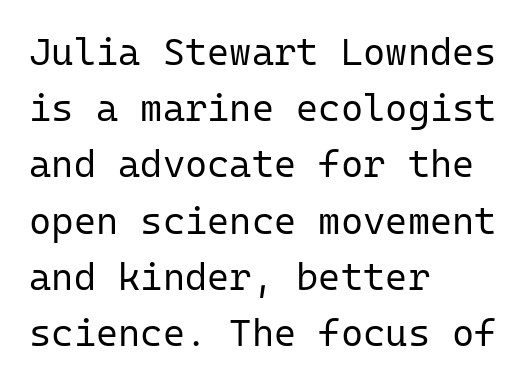
The image shows 38 px regular-weight sans-serif type, upright, monospaced; set left-aligned, normal line spacing (1.48x), normal letter spacing, not underlined; low stroke contrast and a medium x-height.
